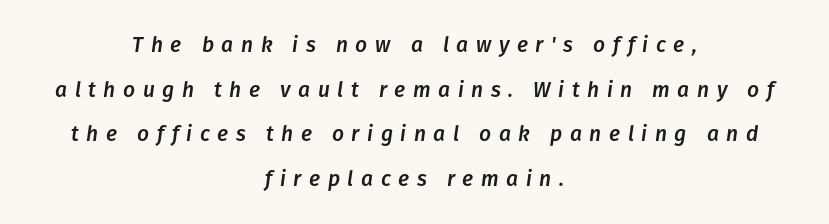
Q: Is the text italic (slanted)? A: Yes, it leans right by about 8 degrees.
Q: Is the text underlined? A: No.
Q: How is the paragraph aligned? A: Centered.
Q: Is the spacing between letters normal or unusually wide? A: Unusually wide.
Q: Is the spacing between lines tight, normal or loose? A: Loose.
